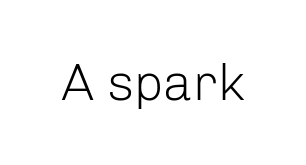
{"serif": "no", "italic": "no", "bold": "no", "weight": "light", "width": "normal", "stroke_contrast": "low", "x_height": "medium", "monospaced": "no", "underline": "no", "letter_spacing": "normal", "letter_spacing_em": 0.0, "glyph_px": 51}
